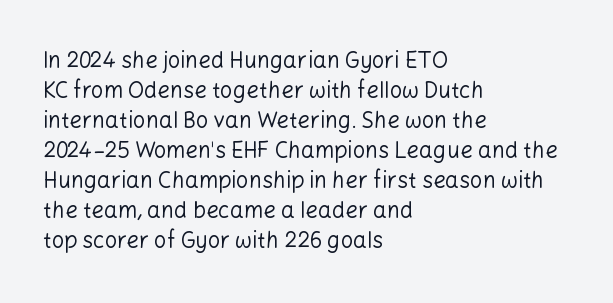
Reading down the column, the eye jumps a familiar distance to each next line. Left-aligned paragraph, ragged on the right. Check under the words: just untouched page. Nope, not italic — everything's standing straight.
